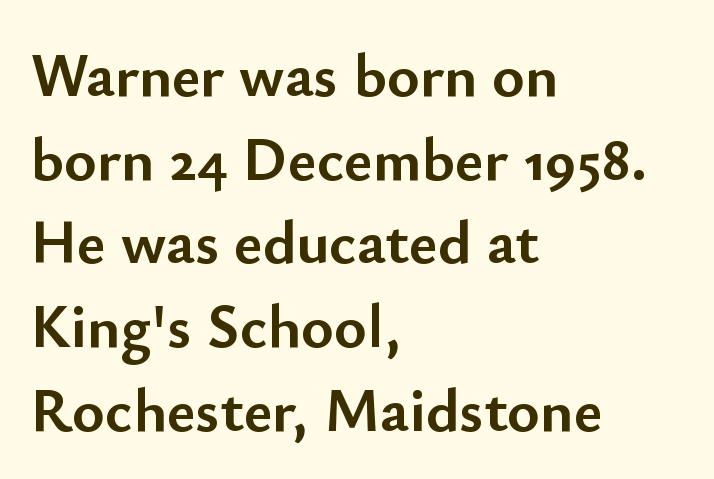
These lines keep a tight, regular rhythm from letter to letter. Typographically, this falls in the sans-serif category. The rendering uses natural spacing where letterforms have individual widths. Any mark beneath the type? The region is blank. The lettering holds an erect, upright posture throughout. The space between consecutive lines is moderate.
